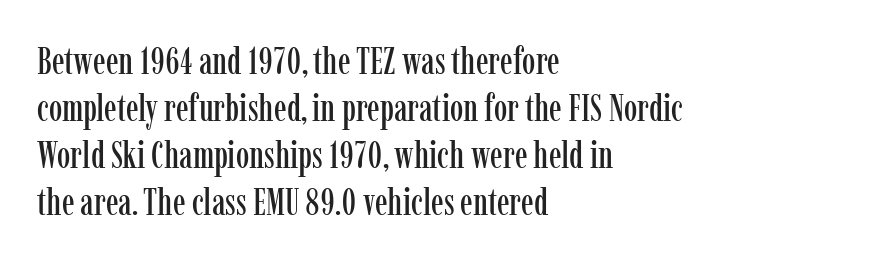
The image shows 38 px condensed serif type, upright; set left-aligned, line spacing 1.24x, normal letter spacing, not underlined; low stroke contrast and a medium x-height.
